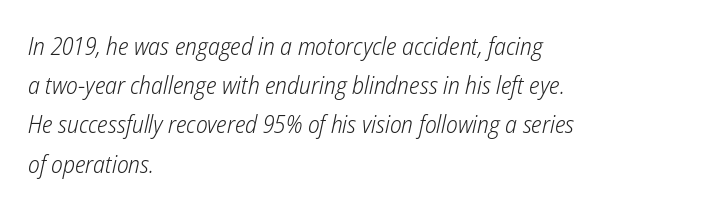
The font is comparable to plain body text, perhaps lighter. Characters follow at the spacing the type designer built in. The glyphs look as if they've been sheared to an angle. The leading is moderate, giving the passage an even texture. Type without underlining.
